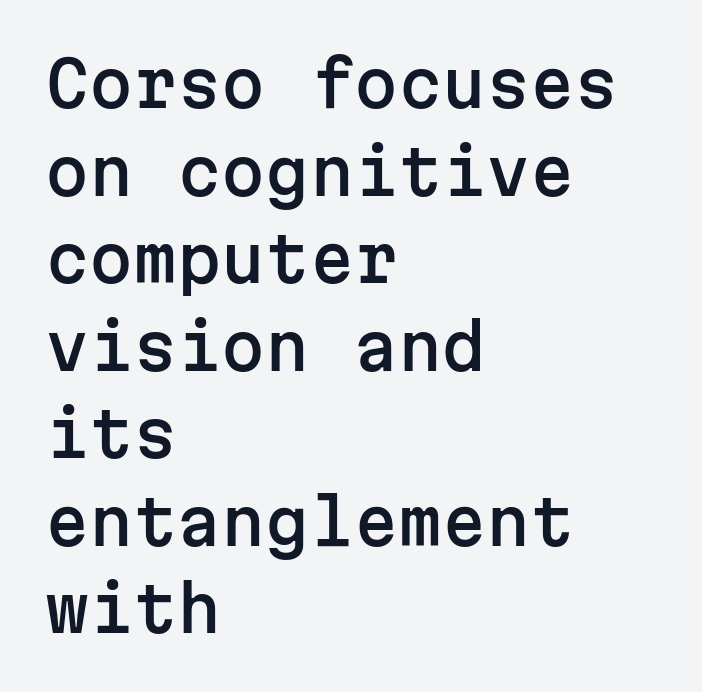
{"serif": "no", "italic": "no", "width": "normal", "stroke_contrast": "low", "x_height": "medium", "monospaced": "yes", "underline": "no", "align": "left", "line_spacing": "normal", "line_spacing_ratio": 1.39, "letter_spacing": "normal", "letter_spacing_em": 0.0, "glyph_px": 63}
